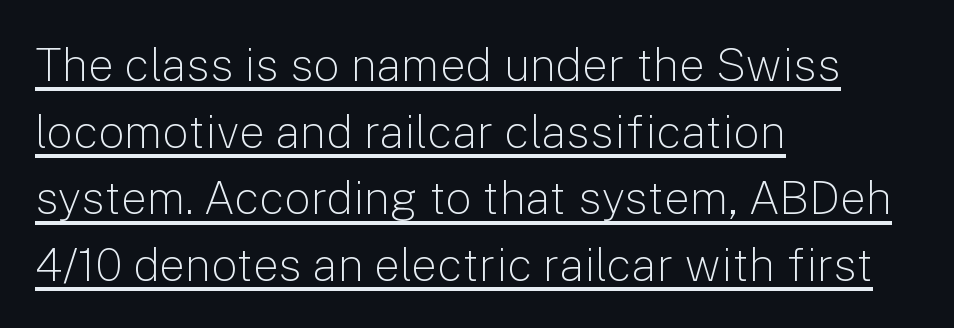
{"serif": "no", "italic": "no", "bold": "no", "weight": "light", "width": "normal", "stroke_contrast": "low", "x_height": "medium", "monospaced": "no", "underline": "yes", "align": "left", "line_spacing": "normal", "line_spacing_ratio": 1.45, "letter_spacing": "normal", "letter_spacing_em": 0.0, "glyph_px": 46}
